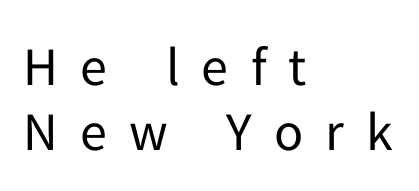
{"serif": "no", "italic": "no", "bold": "no", "weight": "regular", "width": "normal", "stroke_contrast": "low", "x_height": "medium", "monospaced": "no", "underline": "no", "align": "left", "line_spacing_ratio": 1.2, "letter_spacing": "wide", "letter_spacing_em": 0.41, "glyph_px": 54}
